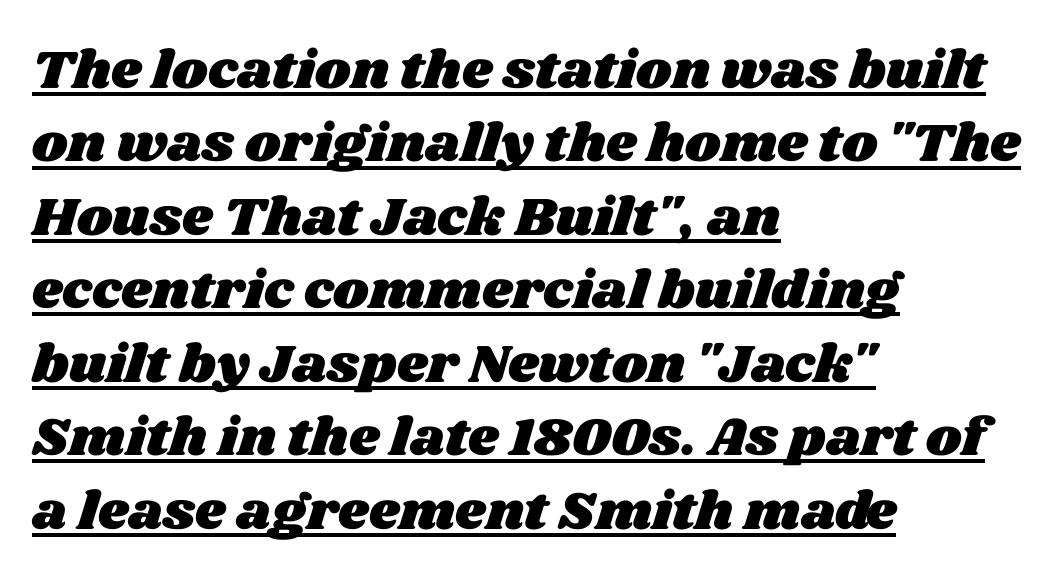
Q: Is the text underlined? A: Yes.
Q: How is the paragraph aligned? A: Left-aligned.
Q: Is the spacing between letters normal or unusually wide? A: Normal.
Q: Is the spacing between lines tight, normal or loose? A: Normal.
Q: Width (condensed, normal, or wide)? A: Wide.
Q: Stroke contrast? A: Medium.
Q: x-height? A: Large.
Q: Monospaced? A: No.
